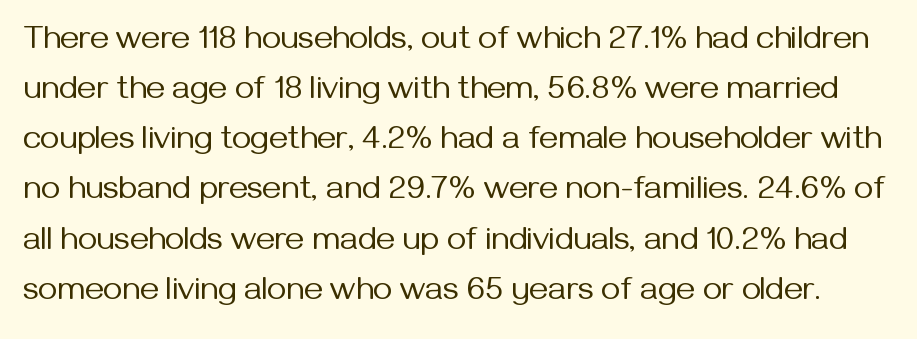
The image shows 33 px regular-weight sans-serif type, upright; set normal line spacing (1.52x), normal letter spacing, not underlined; medium stroke contrast and a medium x-height.
